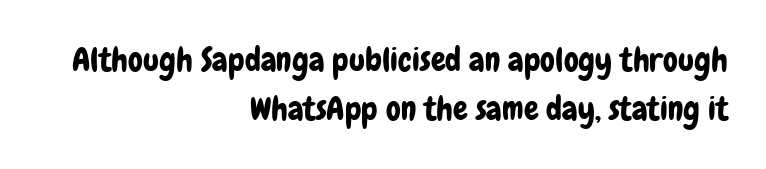
{"serif": "no", "italic": "no", "width": "condensed", "stroke_contrast": "low", "x_height": "medium", "monospaced": "no", "underline": "no", "align": "right", "line_spacing": "normal", "line_spacing_ratio": 1.49, "letter_spacing": "normal", "letter_spacing_em": 0.0, "glyph_px": 33}
